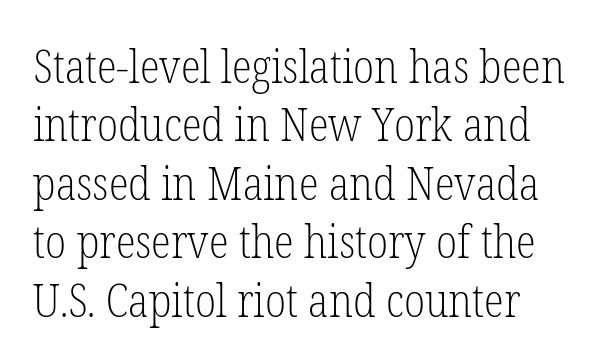
The image shows 46 px light, condensed serif type, upright; set normal line spacing (1.27x), normal letter spacing, not underlined; low stroke contrast and a medium x-height.
